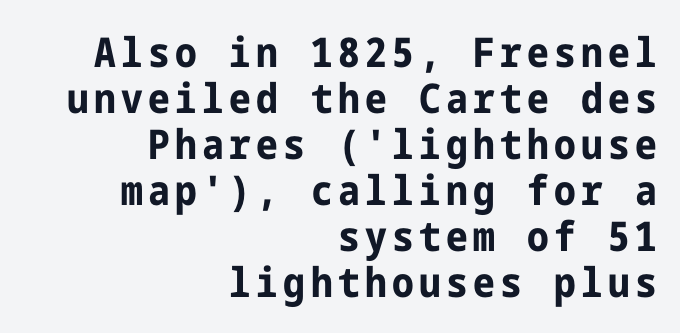
Q: Is the text bold? A: Yes.
Q: Is the text italic (slanted)? A: No, it is upright.
Q: Is the typeface a serif or a sans-serif typeface? A: Sans-serif.
Q: Is the text underlined? A: No.
Q: How is the paragraph aligned? A: Right-aligned.
Q: Is the spacing between lines tight, normal or loose? A: Tight.
Q: Width (condensed, normal, or wide)? A: Condensed.
Q: Stroke contrast? A: Low.
Q: x-height? A: Medium.
